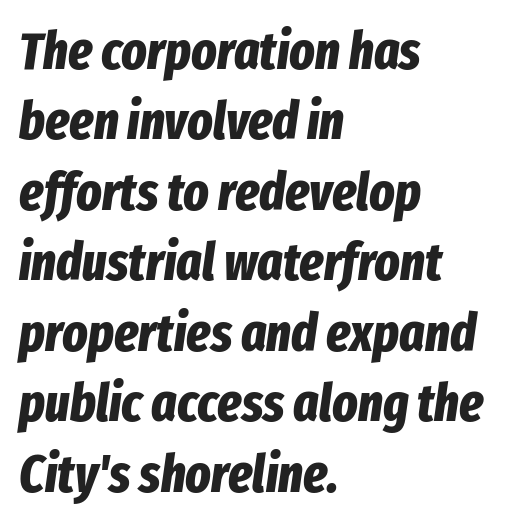
{"italic": "yes", "lean": "right", "slant_degrees": 8, "bold": "yes", "weight": "bold", "width": "condensed", "stroke_contrast": "low", "x_height": "medium", "monospaced": "no", "underline": "no", "align": "left", "line_spacing": "normal", "line_spacing_ratio": 1.33, "letter_spacing": "normal", "letter_spacing_em": 0.0, "glyph_px": 53}
